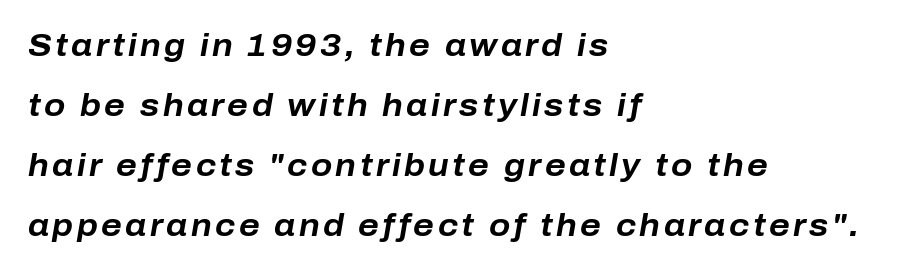
The image shows 31 px bold type, italic (leaning right); set left-aligned, loose line spacing (1.94x), not underlined; low stroke contrast and a medium x-height.
